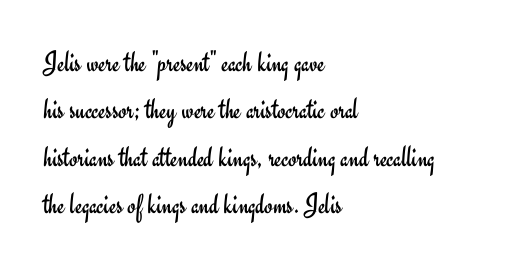
Q: Is the text bold? A: No.
Q: Is the text italic (slanted)? A: Yes.
Q: Is the typeface a serif or a sans-serif typeface? A: Sans-serif.
Q: Is the text underlined? A: No.
Q: How is the paragraph aligned? A: Left-aligned.
Q: Is the spacing between letters normal or unusually wide? A: Normal.
Q: Is the spacing between lines tight, normal or loose? A: Normal.
Q: Width (condensed, normal, or wide)? A: Normal.
Q: Stroke contrast? A: Low.
Q: x-height? A: Small.
Q: Monospaced? A: No.
